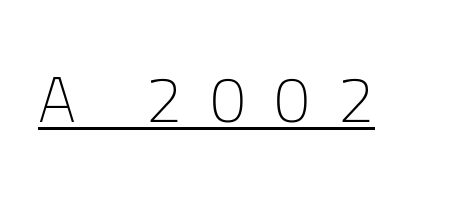
Q: Is the text bold? A: No.
Q: Is the text italic (slanted)? A: No, it is upright.
Q: Is the typeface a serif or a sans-serif typeface? A: Sans-serif.
Q: Is the text underlined? A: Yes.
Q: Is the spacing between letters normal or unusually wide? A: Unusually wide.
Q: Width (condensed, normal, or wide)? A: Normal.
Q: Stroke contrast? A: Low.
Q: x-height? A: Medium.
Q: Monospaced? A: No.
